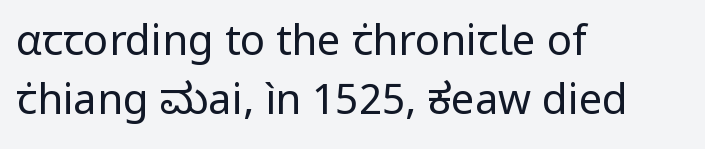
The image shows 42 px regular-weight sans-serif type, upright; set left-aligned, normal line spacing (1.41x), normal letter spacing, not underlined; low stroke contrast and a medium x-height.
